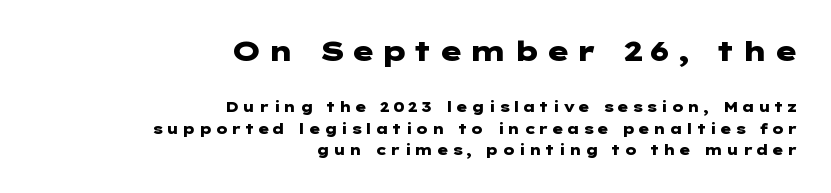
{"serif": "no", "italic": "no", "bold": "yes", "weight": "heavy", "width": "wide", "stroke_contrast": "low", "x_height": "medium", "underline": "no", "align": "right", "line_spacing": "normal", "line_spacing_ratio": 1.53, "letter_spacing": "wide", "letter_spacing_em": 0.2, "larger_block": "first", "size_ratio": 2.0, "glyph_px": 28}
